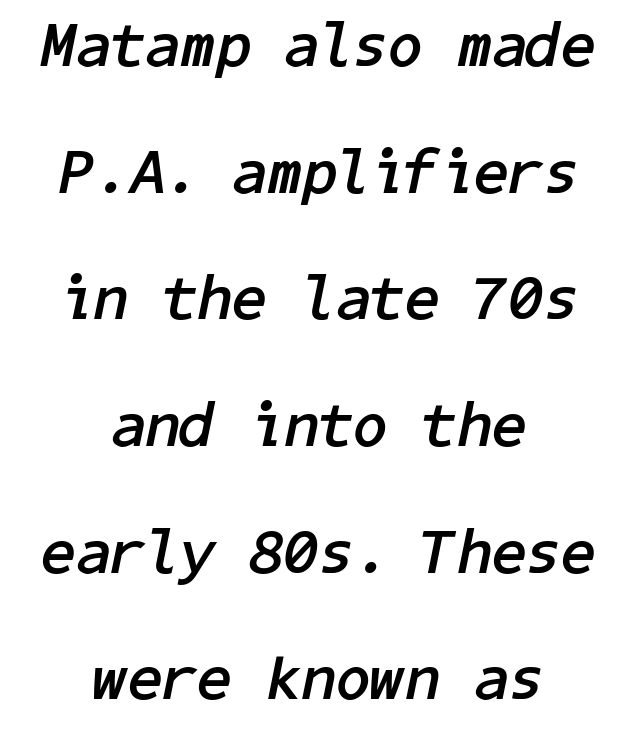
Q: Is the text bold? A: Yes.
Q: Is the text italic (slanted)? A: Yes, it leans right by about 11 degrees.
Q: Is the text underlined? A: No.
Q: How is the paragraph aligned? A: Centered.
Q: Is the spacing between letters normal or unusually wide? A: Normal.
Q: Is the spacing between lines tight, normal or loose? A: Loose.
Q: Width (condensed, normal, or wide)? A: Normal.
Q: Stroke contrast? A: Low.
Q: x-height? A: Medium.
